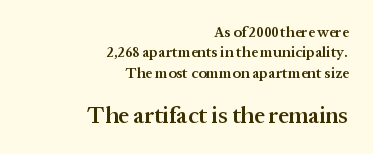
The face used here is rendered with its standard letterfit. Italic? Not at all — the glyphs are vertical. The space beneath each line is pristine and unruled. Whoever set this made the second block the dominant, larger element. Students, observe: this is what conventionally led text looks like.
